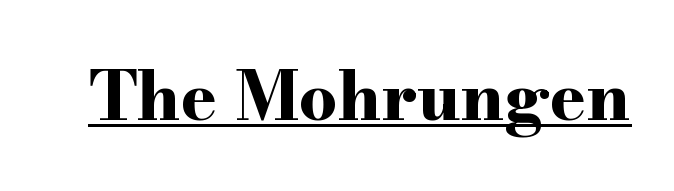
Q: Is the text bold? A: Yes.
Q: Is the text italic (slanted)? A: No, it is upright.
Q: Is the typeface a serif or a sans-serif typeface? A: Serif.
Q: Is the text underlined? A: Yes.
Q: Is the spacing between letters normal or unusually wide? A: Normal.
Q: Width (condensed, normal, or wide)? A: Wide.
Q: Stroke contrast? A: High.
Q: x-height? A: Small.
Q: Monospaced? A: No.
